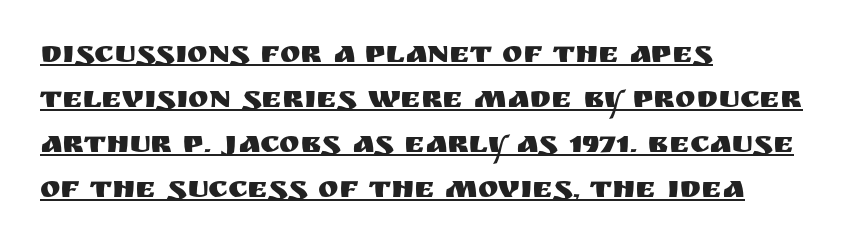
Style check: upright. Think of a printed novel: that variable character pitch is what you see here. The passage is arranged the way most books set body copy — flush left. This block has exactly the height ordinary leading produces. The rendering keeps characters at their native spacing.
